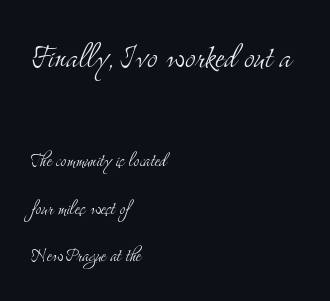
Q: Is the text bold? A: No.
Q: Is the text italic (slanted)? A: Yes.
Q: Is the typeface a serif or a sans-serif typeface? A: Serif.
Q: Is the text underlined? A: No.
Q: How is the paragraph aligned? A: Left-aligned.
Q: Is the spacing between letters normal or unusually wide? A: Normal.
Q: Is the spacing between lines tight, normal or loose? A: Loose.
Q: Which block of text is set in a larger size, the first (top) or the second (bottom)? A: The first (top) one.
Q: Width (condensed, normal, or wide)? A: Condensed.
Q: Stroke contrast? A: Medium.
Q: x-height? A: Small.
Q: Monospaced? A: No.
